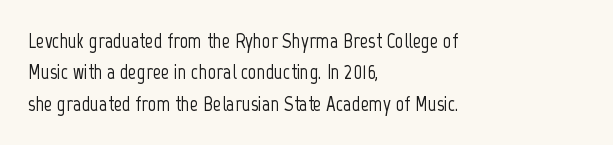
{"italic": "no", "underline": "no", "align": "left", "line_spacing": "normal", "line_spacing_ratio": 1.5, "letter_spacing": "normal", "letter_spacing_em": 0.0, "glyph_px": 21}
